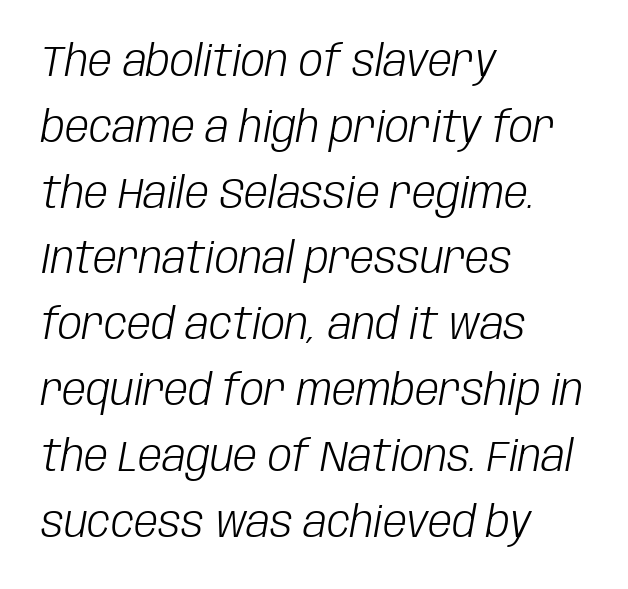
Weight class: somewhere from thin through regular. Here the glyphs are tracked normally, forming tight word shapes. Yep, that's italic — everything's leaning. Quick note: interline space is typical. Underline: absent.
